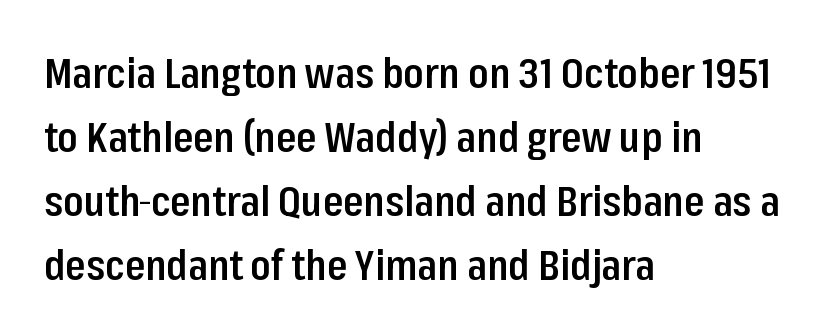
{"serif": "no", "italic": "no", "bold": "semi", "weight": "semibold", "width": "condensed", "stroke_contrast": "low", "x_height": "medium", "monospaced": "no", "underline": "no", "align": "left", "line_spacing": "normal", "line_spacing_ratio": 1.56, "letter_spacing": "normal", "letter_spacing_em": 0.0, "glyph_px": 41}
